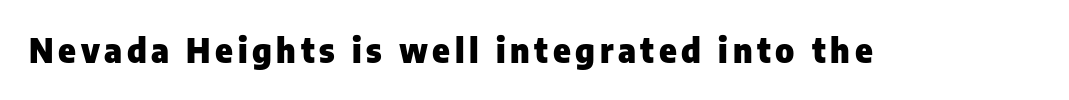
The image shows 33 px heavy sans-serif type, upright; set not underlined; low stroke contrast and a medium x-height.
